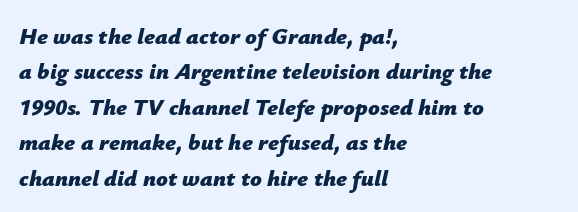
Q: Is the text bold? A: Yes.
Q: Is the text italic (slanted)? A: Yes, it leans right by about 12 degrees.
Q: Is the text underlined? A: No.
Q: How is the paragraph aligned? A: Left-aligned.
Q: Is the spacing between letters normal or unusually wide? A: Normal.
Q: Is the spacing between lines tight, normal or loose? A: Normal.
